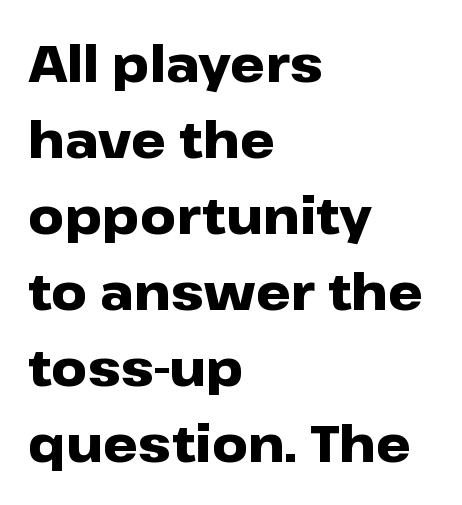
The image shows 50 px heavy, wide sans-serif type, upright; set left-aligned, normal line spacing (1.52x), normal letter spacing, not underlined; low stroke contrast and a medium x-height.
